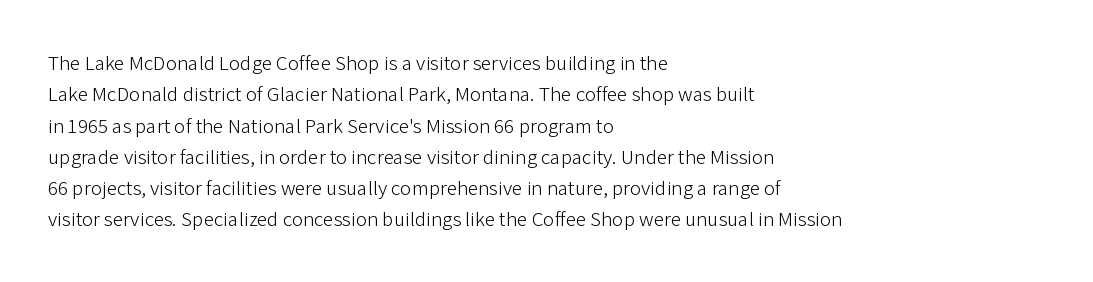
The image shows 21 px text type, upright; set left-aligned, normal line spacing (1.49x), normal letter spacing, not underlined.
